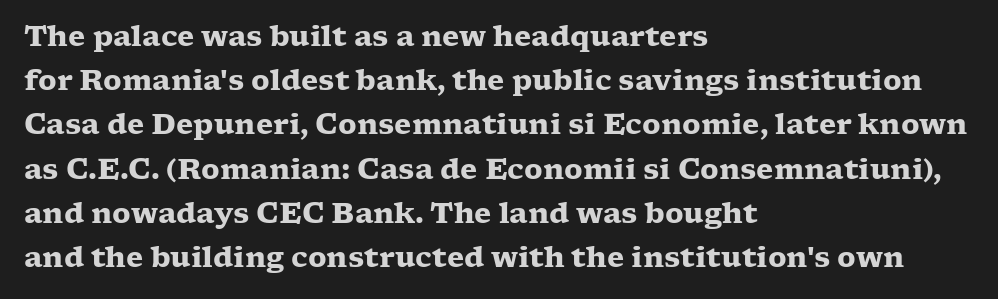
Reading down the block, your eye returns to a fixed left position each line. Each row of text sits above clean, open space. You could not count columns in this text — the font is proportionally spaced. Honestly, the letter spacing is just normal — you wouldn't notice it. The font family rendered here belongs to the serif group.
